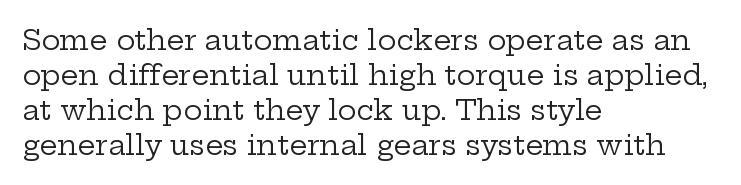
The image shows 28 px regular-weight, wide serif type, upright; set left-aligned, normal line spacing (1.25x), normal letter spacing, not underlined; low stroke contrast and a medium x-height.
